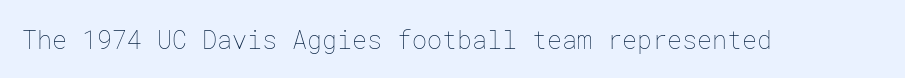
Q: Is the text bold? A: No.
Q: Is the text italic (slanted)? A: No, it is upright.
Q: Is the text underlined? A: No.
Q: Is the spacing between letters normal or unusually wide? A: Normal.
